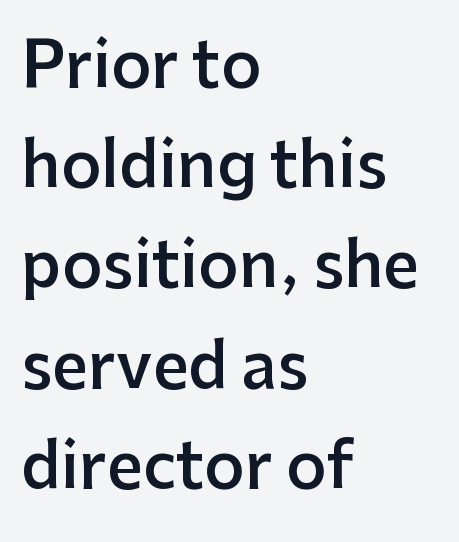
A typesetter would call this proportional, since set widths differ per character. The axis of the letterforms is exactly vertical. Does the leading feel generous? No, just average. In terms of letterspacing, this is plain default setting. The characters look somewhat weighty, a semibold short of true bold.
